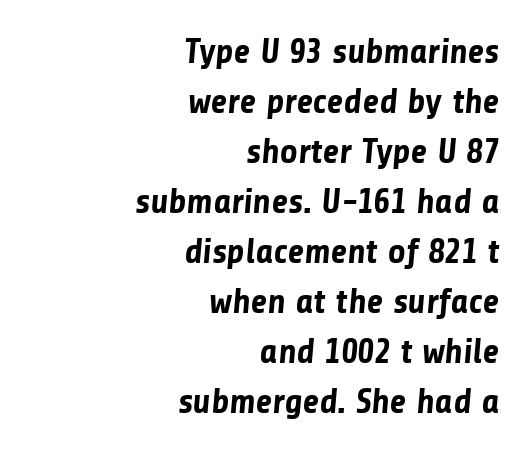
Q: Is the text bold? A: Yes.
Q: Is the typeface a serif or a sans-serif typeface? A: Sans-serif.
Q: Is the text underlined? A: No.
Q: How is the paragraph aligned? A: Right-aligned.
Q: Is the spacing between letters normal or unusually wide? A: Normal.
Q: Is the spacing between lines tight, normal or loose? A: Normal.
Q: Width (condensed, normal, or wide)? A: Normal.
Q: Stroke contrast? A: Low.
Q: x-height? A: Medium.
Q: Monospaced? A: No.
